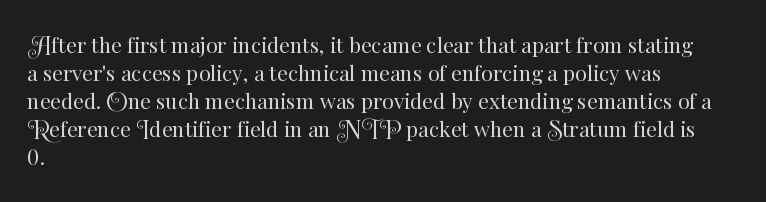
{"italic": "no", "bold": "no", "underline": "no", "align": "left", "line_spacing": "normal", "line_spacing_ratio": 1.33, "letter_spacing": "normal", "letter_spacing_em": 0.0, "glyph_px": 21}
